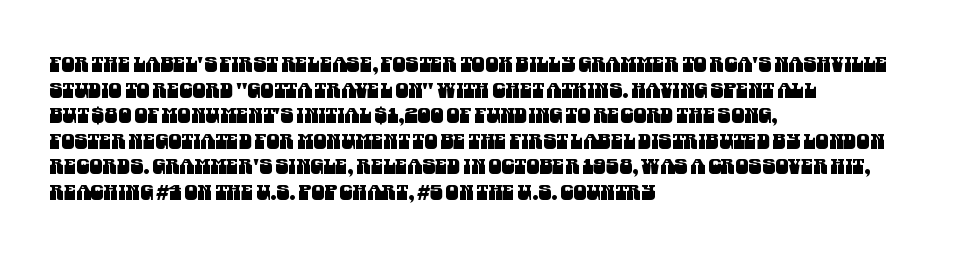
The image shows 21 px text type; set left-aligned, line spacing 1.22x, normal letter spacing, not underlined.
